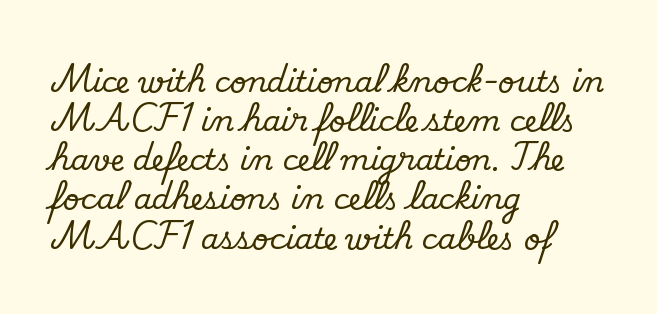
{"serif": "yes", "width": "normal", "stroke_contrast": "medium", "x_height": "small", "monospaced": "no", "underline": "no", "align": "left", "line_spacing": "normal", "line_spacing_ratio": 1.35, "letter_spacing": "normal", "letter_spacing_em": 0.0, "glyph_px": 29}
